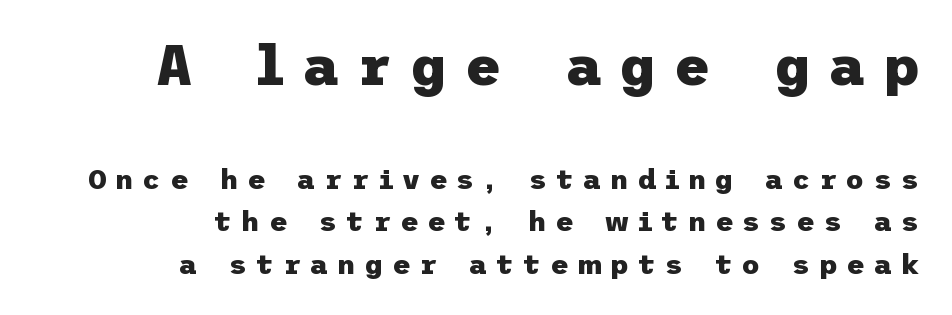
{"serif": "no", "italic": "no", "bold": "yes", "weight": "heavy", "width": "normal", "stroke_contrast": "low", "x_height": "medium", "underline": "no", "align": "right", "line_spacing": "normal", "line_spacing_ratio": 1.52, "letter_spacing": "wide", "letter_spacing_em": 0.32, "larger_block": "first", "size_ratio": 2.0, "glyph_px": 56}
